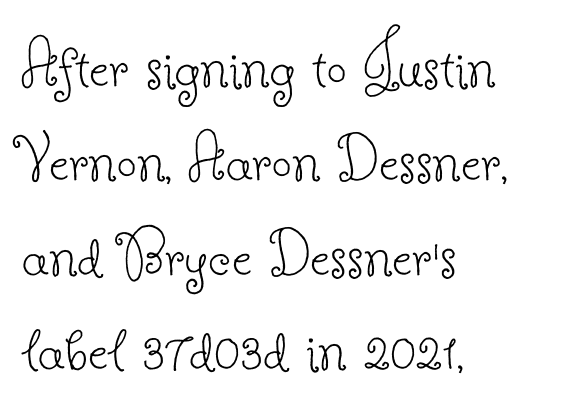
{"serif": "yes", "italic": "no", "bold": "no", "weight": "thin", "width": "normal", "stroke_contrast": "low", "x_height": "small", "monospaced": "no", "underline": "no", "align": "left", "line_spacing": "normal", "line_spacing_ratio": 1.33, "letter_spacing": "normal", "letter_spacing_em": 0.0, "glyph_px": 71}
